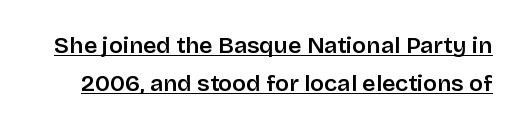
{"italic": "no", "bold": "semi", "underline": "yes", "line_spacing": "normal", "line_spacing_ratio": 1.67, "letter_spacing": "normal", "letter_spacing_em": 0.0, "glyph_px": 23}
